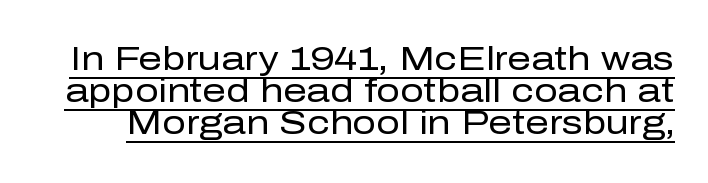
Q: Is the text bold? A: No.
Q: Is the text italic (slanted)? A: No, it is upright.
Q: Is the typeface a serif or a sans-serif typeface? A: Sans-serif.
Q: Is the text underlined? A: Yes.
Q: Is the spacing between letters normal or unusually wide? A: Normal.
Q: Is the spacing between lines tight, normal or loose? A: Tight.
Q: Width (condensed, normal, or wide)? A: Normal.
Q: Stroke contrast? A: Low.
Q: x-height? A: Medium.
Q: Monospaced? A: No.
